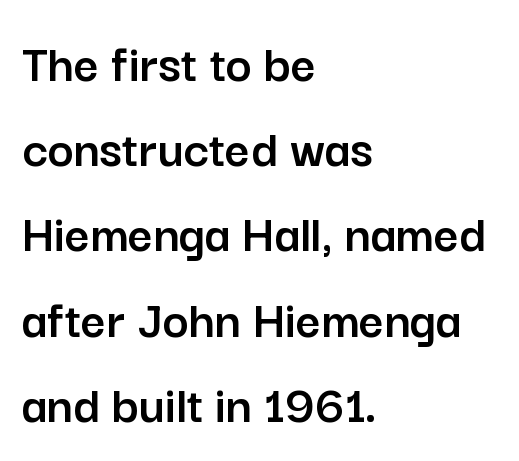
{"serif": "no", "italic": "no", "width": "normal", "stroke_contrast": "low", "x_height": "medium", "monospaced": "no", "underline": "no", "align": "left", "line_spacing": "normal", "line_spacing_ratio": 1.55, "letter_spacing": "normal", "letter_spacing_em": 0.0, "glyph_px": 55}
